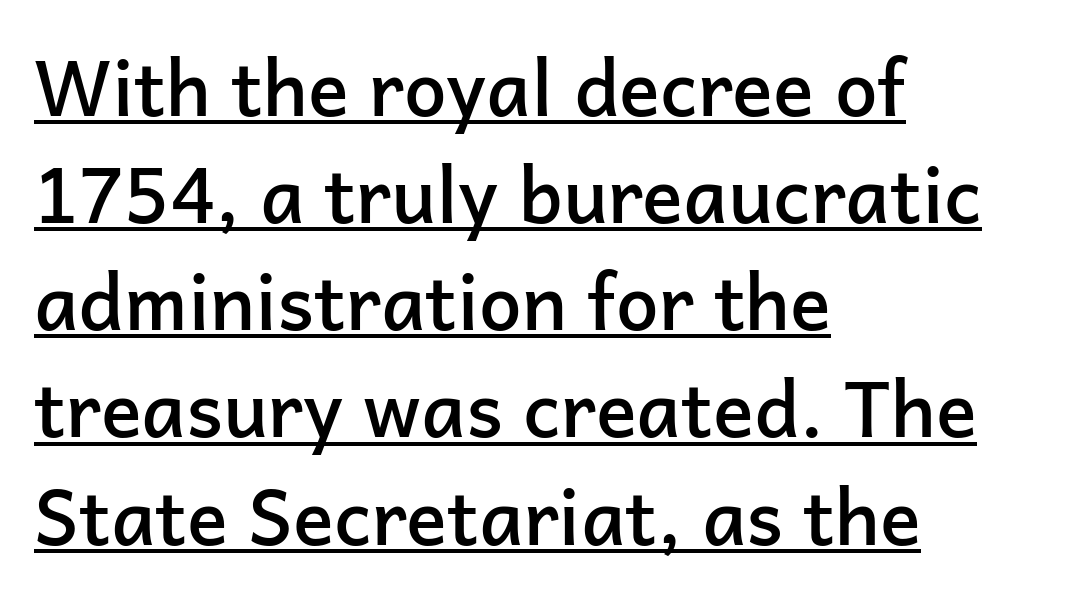
{"serif": "no", "italic": "no", "bold": "semi", "weight": "semibold", "width": "normal", "stroke_contrast": "low", "x_height": "medium", "monospaced": "no", "underline": "yes", "align": "left", "line_spacing": "normal", "line_spacing_ratio": 1.41, "letter_spacing": "normal", "letter_spacing_em": 0.0, "glyph_px": 76}
